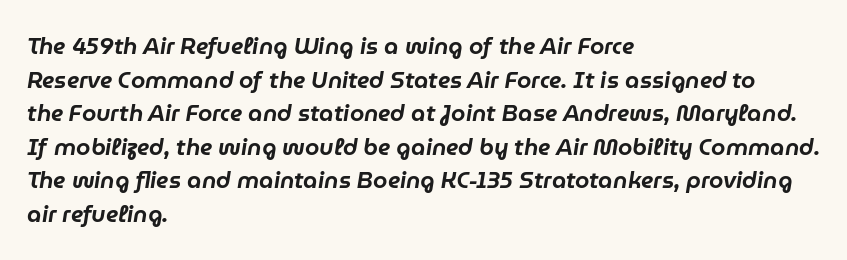
{"italic": "yes", "lean": "right", "slant_degrees": 9, "underline": "no", "align": "left", "line_spacing": "normal", "line_spacing_ratio": 1.46, "letter_spacing": "normal", "letter_spacing_em": 0.0, "glyph_px": 23}
